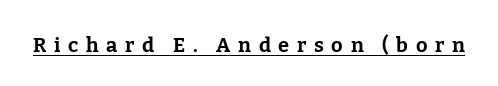
The lettering stays uniformly vertical, giving the passage a roman look. The sample's only ornament is a line tracing under the words. Look at the tracking — it's clearly loosened, letters drifting apart. Students, this is bold: see how much ink each stroke carries.
